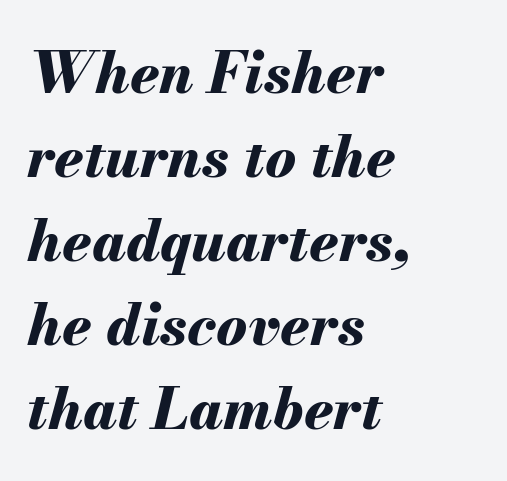
Q: Is the text bold? A: Yes.
Q: Is the text italic (slanted)? A: Yes, it leans right by about 13 degrees.
Q: Is the text underlined? A: No.
Q: How is the paragraph aligned? A: Left-aligned.
Q: Is the spacing between letters normal or unusually wide? A: Normal.
Q: Is the spacing between lines tight, normal or loose? A: Normal.
Q: Width (condensed, normal, or wide)? A: Normal.
Q: Stroke contrast? A: Medium.
Q: x-height? A: Small.
Q: Monospaced? A: No.
